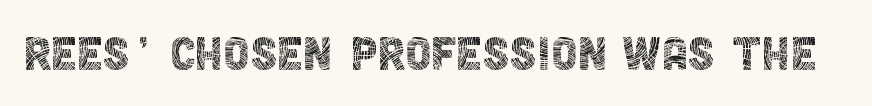
The image shows 59 px thin, condensed sans-serif type, upright; set normal letter spacing, not underlined; a large x-height.
